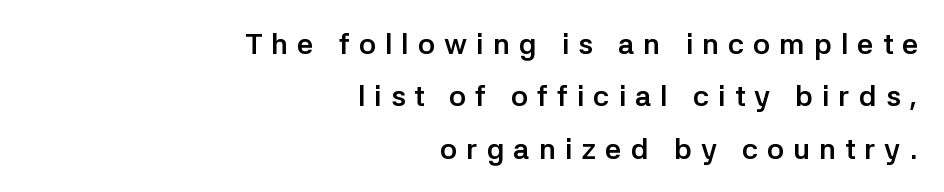
{"serif": "no", "italic": "no", "bold": "yes", "weight": "semibold", "width": "normal", "stroke_contrast": "low", "x_height": "medium", "monospaced": "no", "underline": "no", "align": "right", "line_spacing_ratio": 1.81, "letter_spacing": "wide", "letter_spacing_em": 0.31, "glyph_px": 29}
